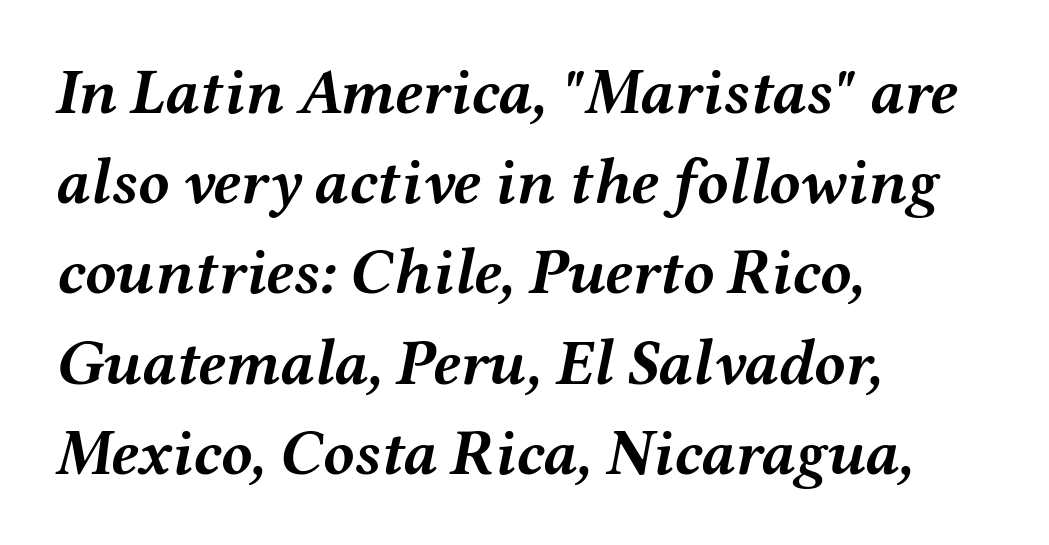
Observe the lean: these are italic letterforms. Just letters on the line, the space beneath them empty. The vertical gap from one line to the next is medium. Letter spacing: default.
